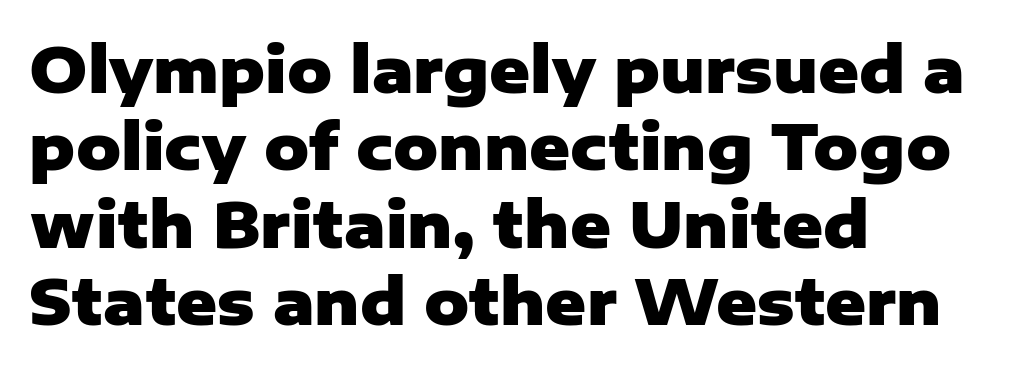
Q: Is the text bold? A: Yes.
Q: Is the text italic (slanted)? A: No, it is upright.
Q: Is the typeface a serif or a sans-serif typeface? A: Sans-serif.
Q: Is the text underlined? A: No.
Q: How is the paragraph aligned? A: Left-aligned.
Q: Is the spacing between letters normal or unusually wide? A: Normal.
Q: Is the spacing between lines tight, normal or loose? A: Normal.
Q: Width (condensed, normal, or wide)? A: Normal.
Q: Stroke contrast? A: Low.
Q: x-height? A: Medium.
Q: Monospaced? A: No.
